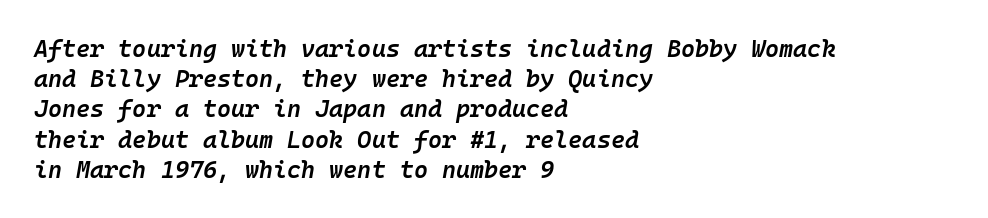
The image shows 24 px text type, italic (leaning right); set left-aligned, normal line spacing (1.26x), normal letter spacing, not underlined.
